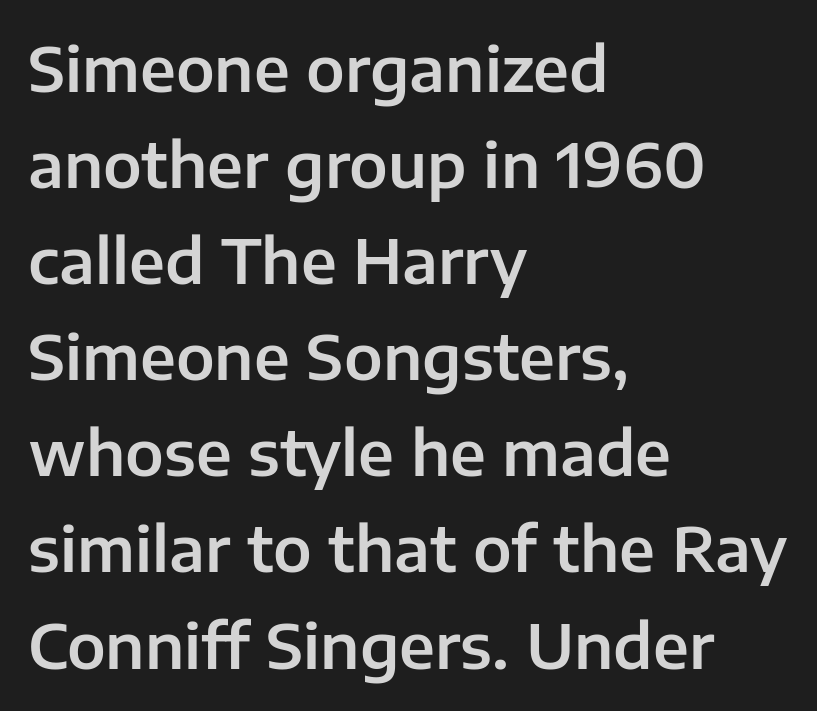
Interline gaps are of average width in this sample. The designer went with a sans here, leaving each stem footless. Underlining? Definitely not there. The font's upright variant was chosen for this text.
